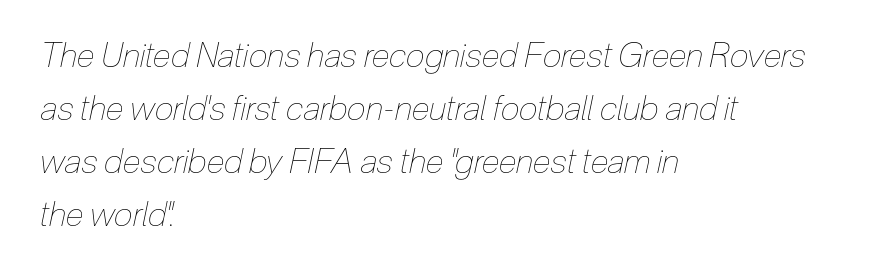
{"italic": "yes", "lean": "right", "slant_degrees": 12, "bold": "no", "weight": "thin", "width": "condensed", "stroke_contrast": "low", "x_height": "medium", "monospaced": "no", "underline": "no", "align": "left", "line_spacing": "normal", "line_spacing_ratio": 1.56, "letter_spacing": "normal", "letter_spacing_em": 0.0, "glyph_px": 34}
